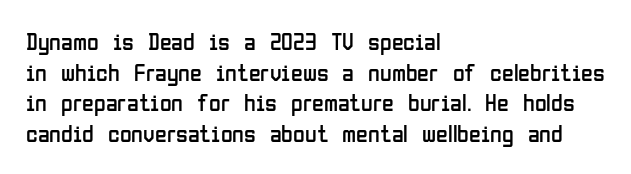
The image shows 24 px text type, upright; set left-aligned, normal line spacing (1.28x), normal letter spacing, not underlined.
